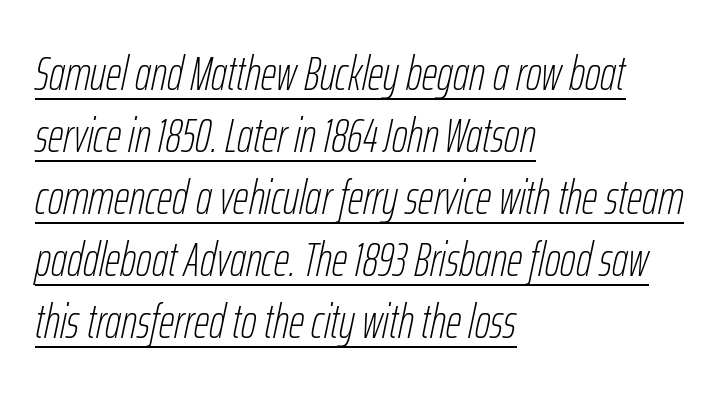
Q: Is the text bold? A: No.
Q: Is the text italic (slanted)? A: Yes, it leans right by about 12 degrees.
Q: Is the text underlined? A: Yes.
Q: How is the paragraph aligned? A: Left-aligned.
Q: Is the spacing between letters normal or unusually wide? A: Normal.
Q: Is the spacing between lines tight, normal or loose? A: Normal.
Q: Width (condensed, normal, or wide)? A: Condensed.
Q: Stroke contrast? A: Low.
Q: x-height? A: Medium.
Q: Monospaced? A: No.
